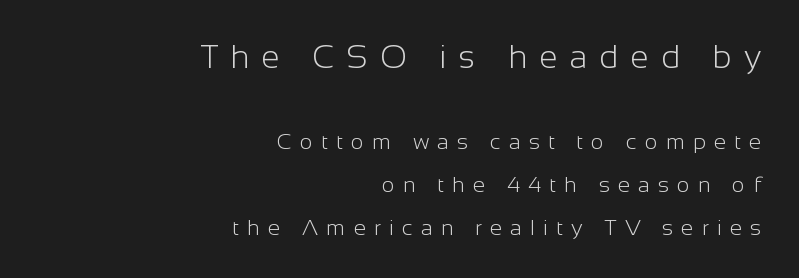
Q: Is the text bold? A: No.
Q: Is the text italic (slanted)? A: No, it is upright.
Q: Is the typeface a serif or a sans-serif typeface? A: Sans-serif.
Q: Is the text underlined? A: No.
Q: How is the paragraph aligned? A: Right-aligned.
Q: Is the spacing between letters normal or unusually wide? A: Unusually wide.
Q: Is the spacing between lines tight, normal or loose? A: Loose.
Q: Which block of text is set in a larger size, the first (top) or the second (bottom)? A: The first (top) one.
Q: Width (condensed, normal, or wide)? A: Normal.
Q: Stroke contrast? A: Low.
Q: x-height? A: Medium.
Q: Monospaced? A: No.
